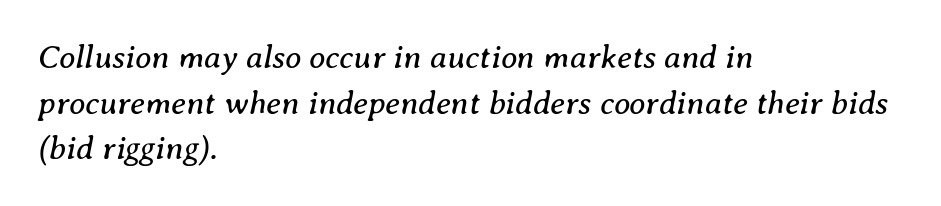
Alignment: flush left. Caption: standard tracking, unaltered. This sample uses a serif face. Tall strokes in this sample are angled rather than plumb.
